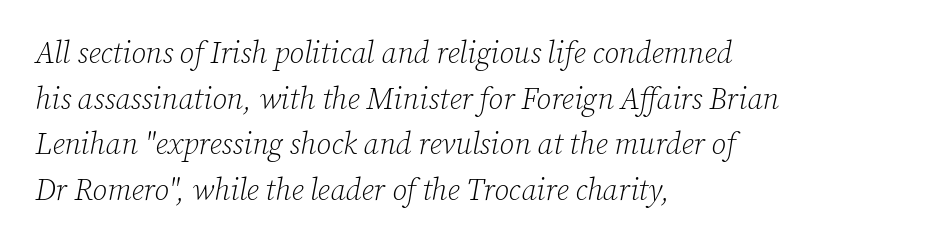
This block has exactly the height ordinary leading produces. A classic flush-left, rag-right setting is used for this passage. Letters rest on an invisible, unmarked baseline. The font's italic variant was chosen for this text. Character widths vary here, with narrow letters taking less room than wide ones.
